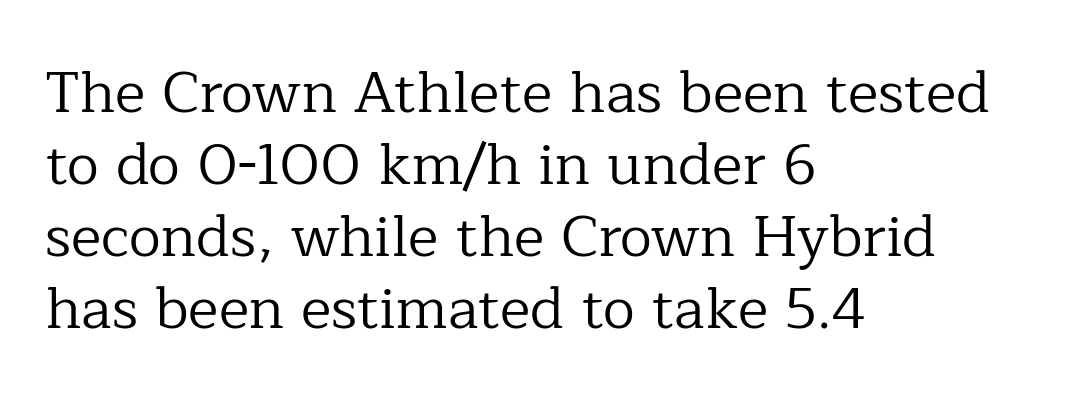
The image shows 58 px regular-weight serif type, upright; set left-aligned, line spacing 1.24x, normal letter spacing, not underlined; low stroke contrast and a medium x-height.
